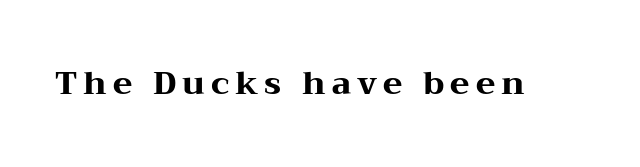
The image shows 32 px heavy, wide serif type, upright; set not underlined; medium stroke contrast and a medium x-height.
